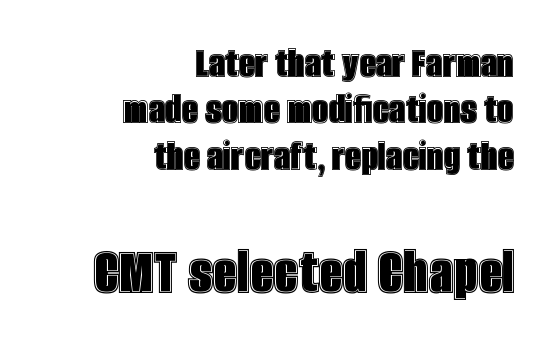
In this sample the second text group is rendered at the bigger scale. A student would call this right alignment; a typographer would say flush right, rag left. The passage shown is not underscored anywhere. The lines are packed closely together with very little leading. Compared with typical body copy, the letter spacing here is the same. The face used here is proportionally spaced, like ordinary book or web type.
